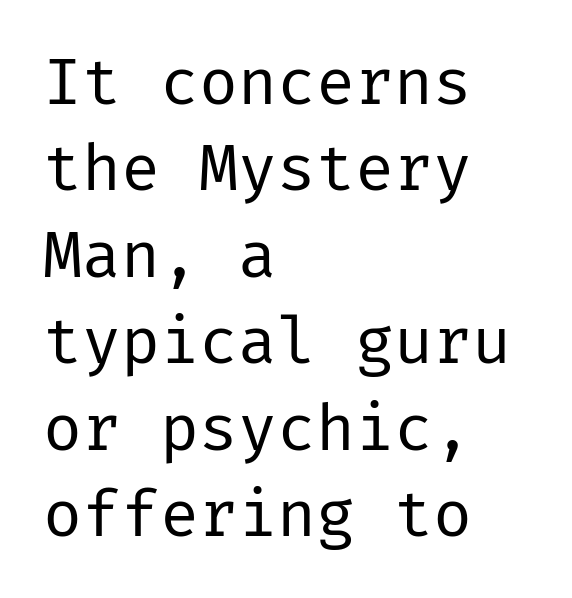
The image shows 65 px regular-weight sans-serif type, upright; set left-aligned, normal line spacing (1.33x), normal letter spacing, not underlined; low stroke contrast and a medium x-height.
